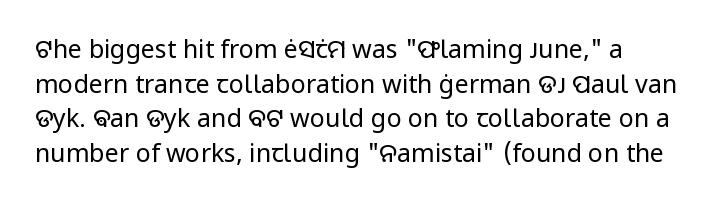
{"italic": "no", "bold": "no", "underline": "no", "line_spacing": "normal", "line_spacing_ratio": 1.39, "letter_spacing": "normal", "letter_spacing_em": 0.0, "glyph_px": 25}
